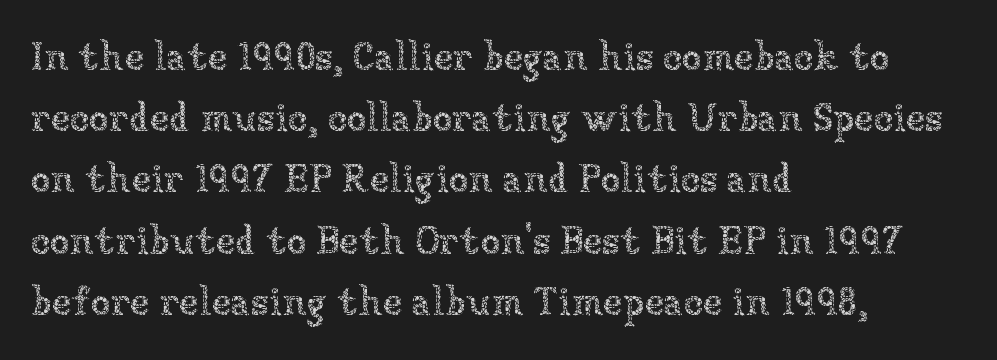
{"italic": "no", "bold": "no", "weight": "thin", "width": "normal", "stroke_contrast": "low", "x_height": "medium", "monospaced": "no", "underline": "no", "align": "left", "line_spacing": "normal", "line_spacing_ratio": 1.53, "letter_spacing": "normal", "letter_spacing_em": 0.0, "glyph_px": 40}
